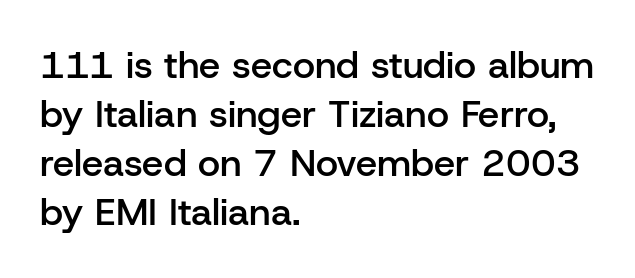
Layout note: lines flush left. Typesetter's note: demi weight, one step under bold. These lines are composed in type without serifs. The typography opts for an upright posture over an oblique one. Is this a fixed-width face? No — the glyphs have proportional, varying widths. Interline gaps are of average width in this sample.
